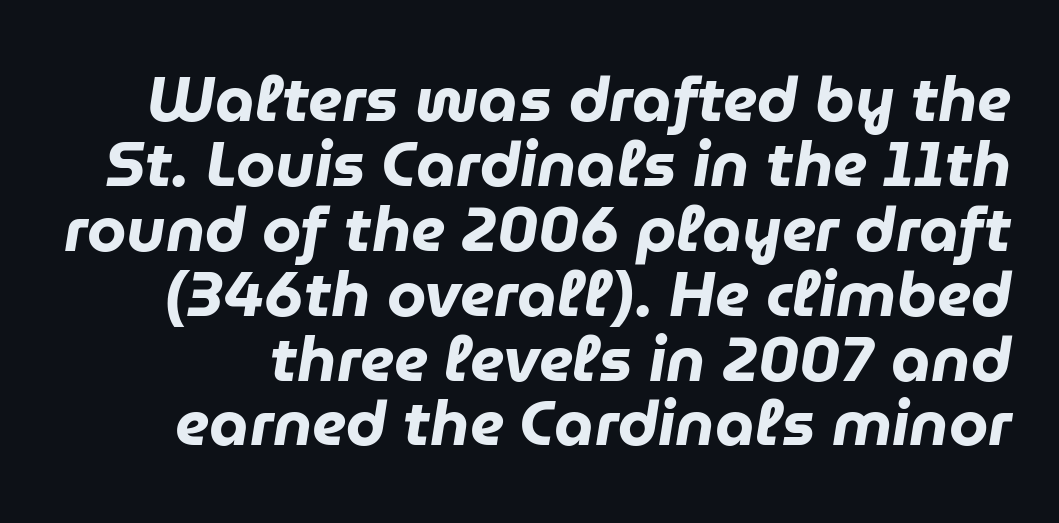
Q: Is the text bold? A: Yes.
Q: Is the text italic (slanted)? A: Yes, it leans right by about 9 degrees.
Q: Is the text underlined? A: No.
Q: Is the spacing between letters normal or unusually wide? A: Normal.
Q: Is the spacing between lines tight, normal or loose? A: Tight.
Q: Width (condensed, normal, or wide)? A: Normal.
Q: Stroke contrast? A: Low.
Q: x-height? A: Medium.
Q: Monospaced? A: No.
